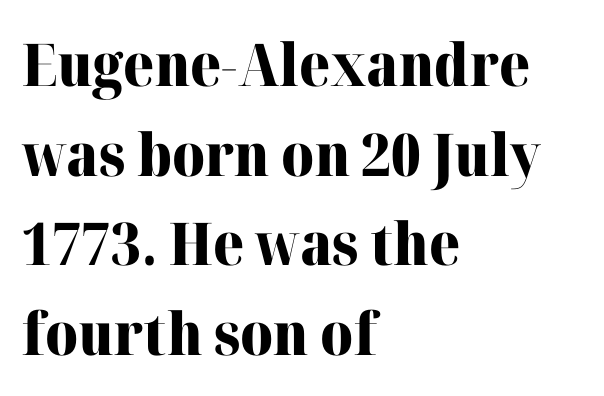
{"serif": "yes", "italic": "no", "bold": "yes", "weight": "heavy", "width": "normal", "stroke_contrast": "high", "x_height": "medium", "monospaced": "no", "underline": "no", "align": "left", "line_spacing": "normal", "line_spacing_ratio": 1.52, "letter_spacing": "normal", "letter_spacing_em": 0.0, "glyph_px": 59}
